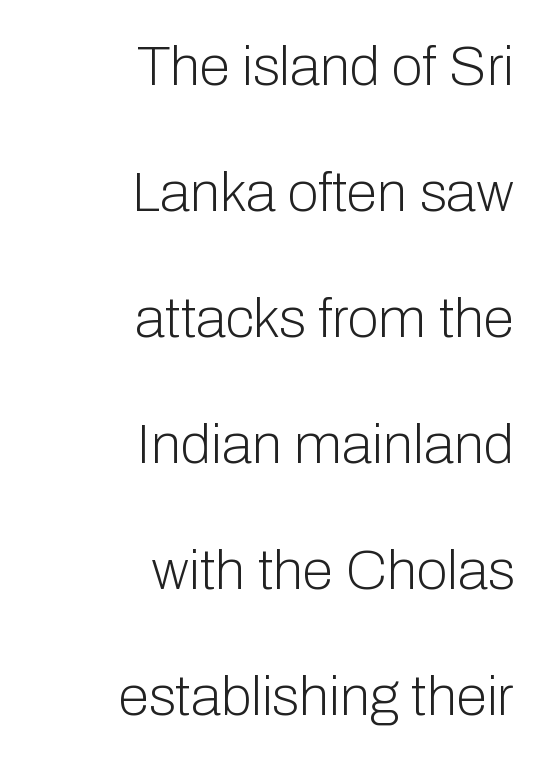
{"serif": "no", "italic": "no", "bold": "no", "weight": "light", "width": "normal", "stroke_contrast": "low", "x_height": "medium", "monospaced": "no", "underline": "no", "align": "right", "line_spacing": "loose", "line_spacing_ratio": 2.25, "letter_spacing": "normal", "letter_spacing_em": 0.0, "glyph_px": 56}
